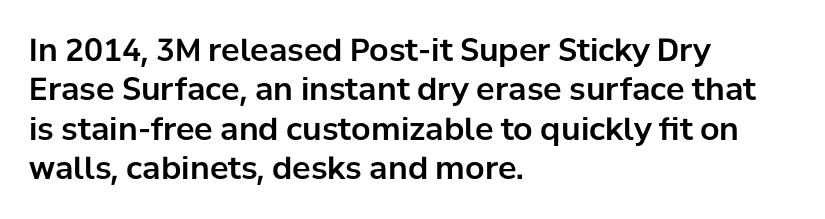
The image shows 31 px sans-serif type, upright; set left-aligned, normal line spacing (1.27x), normal letter spacing, not underlined; low stroke contrast and a medium x-height.
